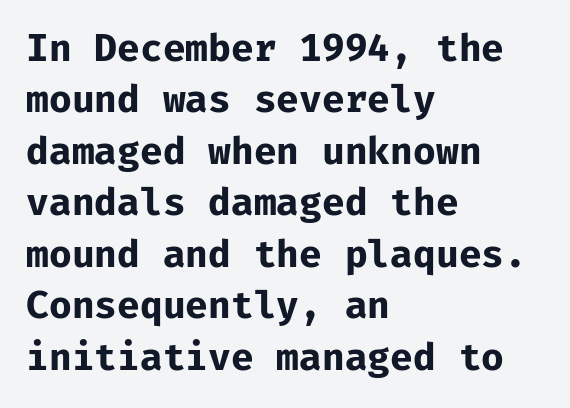
Q: Is the text bold? A: Yes.
Q: Is the text italic (slanted)? A: No, it is upright.
Q: Is the typeface a serif or a sans-serif typeface? A: Sans-serif.
Q: Is the text underlined? A: No.
Q: How is the paragraph aligned? A: Left-aligned.
Q: Is the spacing between letters normal or unusually wide? A: Normal.
Q: Is the spacing between lines tight, normal or loose? A: Normal.
Q: Width (condensed, normal, or wide)? A: Normal.
Q: Stroke contrast? A: Low.
Q: x-height? A: Medium.
Q: Monospaced? A: Yes.
